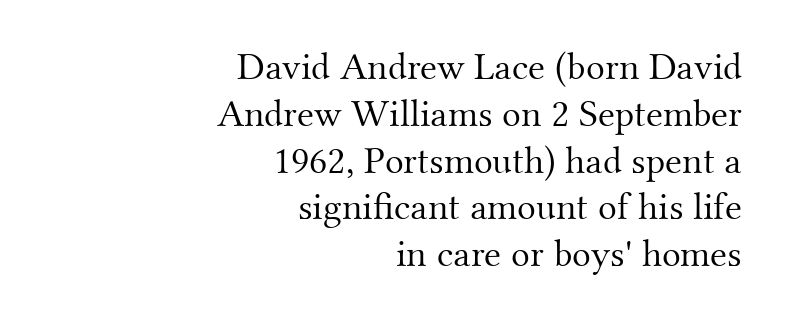
The face used here is proportionally spaced, like ordinary book or web type. The glyphs in this specimen are seriffed. Reading down the block, your eye finds every line finishing at a fixed right position. Characters follow at the spacing the type designer built in.
